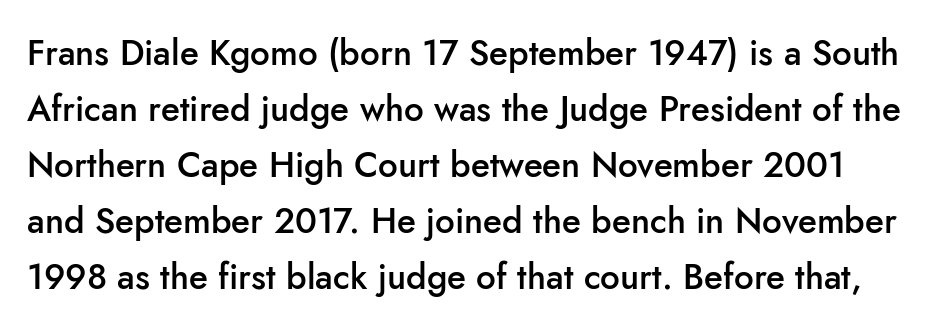
Q: Is the text bold? A: Semi-bold.
Q: Is the text italic (slanted)? A: No, it is upright.
Q: Is the typeface a serif or a sans-serif typeface? A: Sans-serif.
Q: Is the text underlined? A: No.
Q: Is the spacing between letters normal or unusually wide? A: Normal.
Q: Is the spacing between lines tight, normal or loose? A: Normal.
Q: Width (condensed, normal, or wide)? A: Normal.
Q: Stroke contrast? A: Low.
Q: x-height? A: Small.
Q: Monospaced? A: No.
